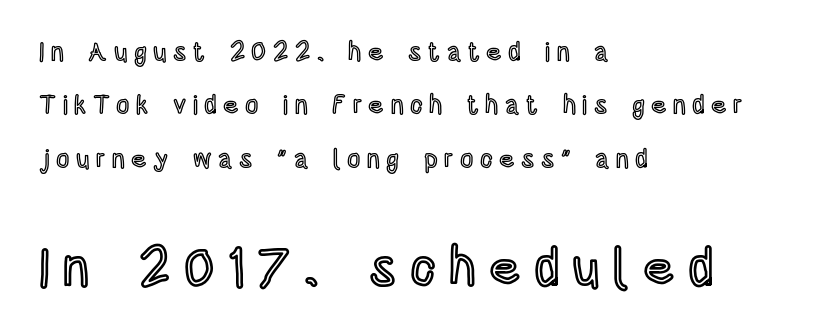
The image shows 53 px condensed type, upright; set left-aligned, loose line spacing (2.05x), unusually wide letter spacing (+0.25 em), not underlined; the second (bottom) block is 2.04x larger; a large x-height.
